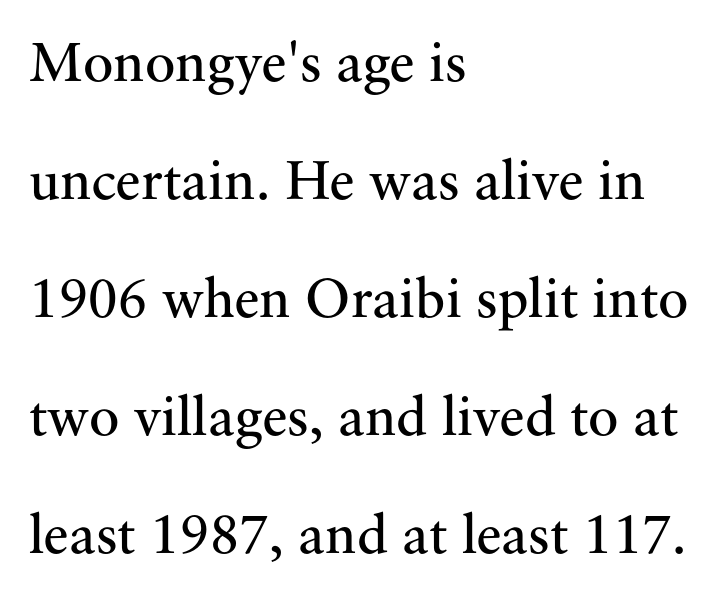
The passage shown is typed in a proportional face where columns would drift. Nobody touched the tracking dial on this one. A clean baseline with only descenders dipping below it. This is the regular roman posture of the typeface. Rows of type keep a wide berth in the vertical direction.
